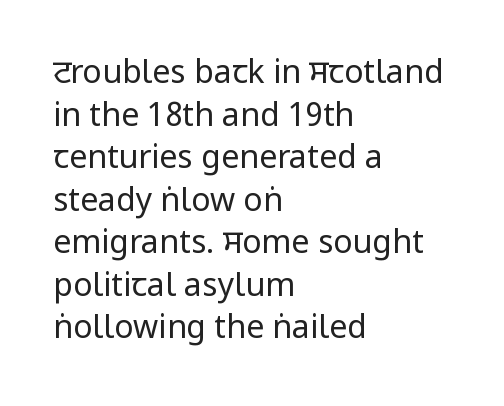
The image shows 32 px regular-weight, condensed sans-serif type, upright; set left-aligned, normal line spacing (1.33x), normal letter spacing, not underlined; low stroke contrast.
